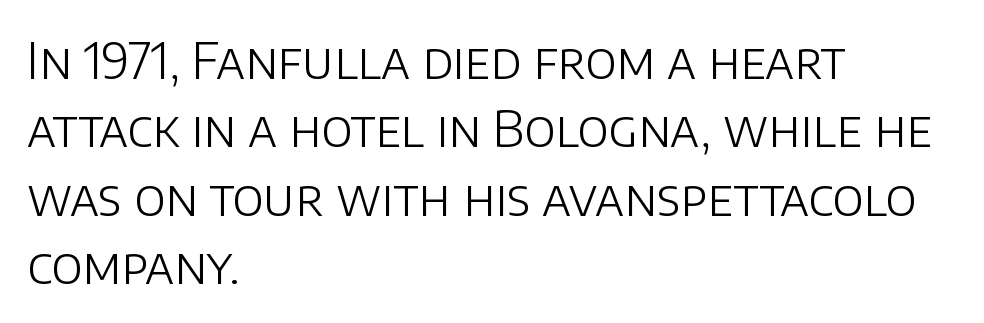
Each stroke keeps to a modest, everyday thickness or less. Check where the strokes stop: nothing finishes them off — pure sans. The tracking reads as untouched default to a designer's eye. Type without underlining. Reading down the column, the eye jumps a familiar distance to each next line.
